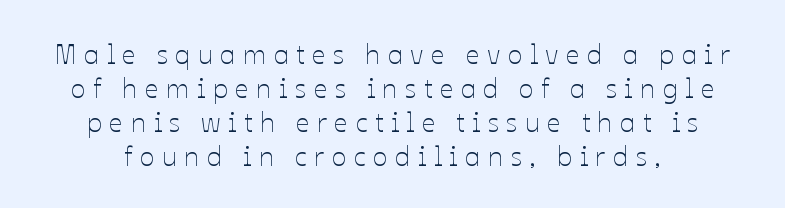
Q: Is the text bold? A: No.
Q: Is the text italic (slanted)? A: No, it is upright.
Q: Is the text underlined? A: No.
Q: Is the spacing between letters normal or unusually wide? A: Unusually wide.
Q: Is the spacing between lines tight, normal or loose? A: Normal.
